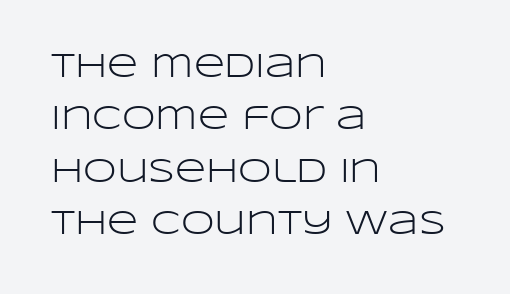
The image shows 34 px light, wide sans-serif type, upright; set left-aligned, normal line spacing (1.54x), normal letter spacing, not underlined; low stroke contrast and a large x-height.
